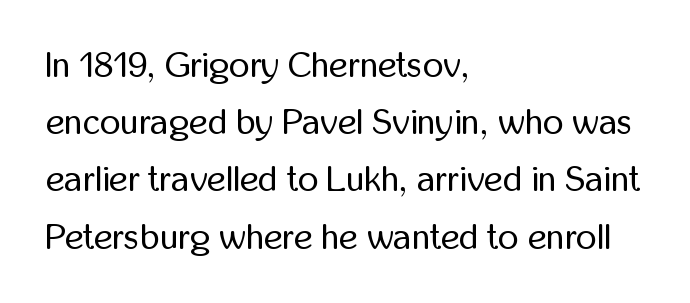
The image shows 36 px regular-weight, condensed sans-serif type, upright; set left-aligned, normal line spacing (1.59x), normal letter spacing, not underlined; low stroke contrast and a medium x-height.
